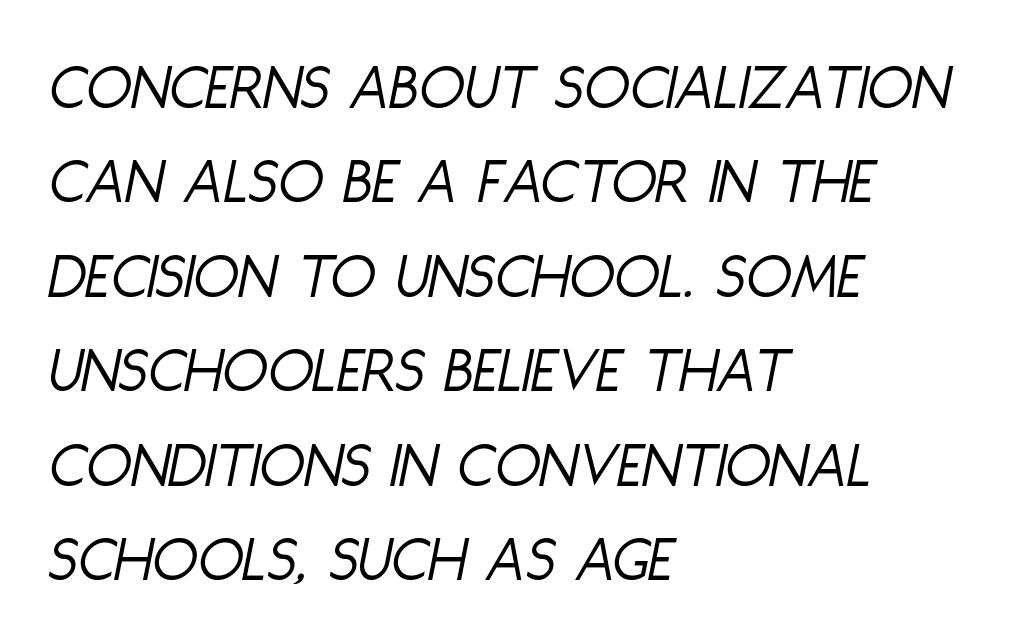
The line-height multiplier appears to be the usual default. Short and long lines alike share a common starting point at left. The passage shown is not bold in any degree. This sample uses an oblique cut, with every glyph tilted off the vertical. Just letters on the line, the space beneath them empty. Spacing between characters is what you'd get straight out of the box.
